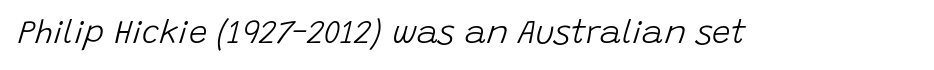
The image shows 33 px light type, italic (leaning right); set normal letter spacing, not underlined; low stroke contrast and a large x-height.
